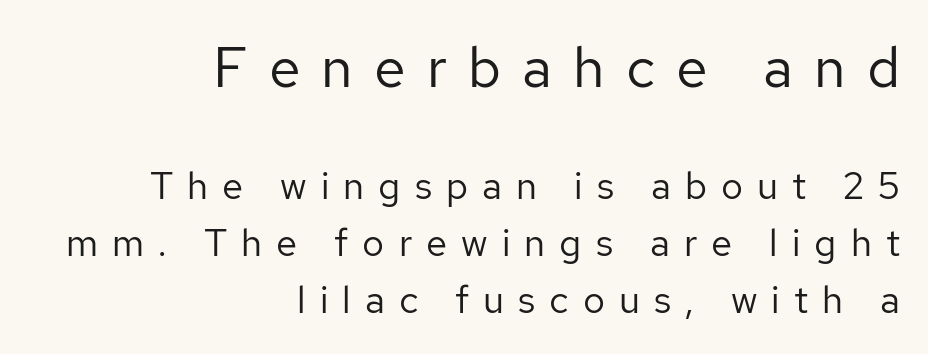
{"serif": "no", "italic": "no", "bold": "no", "weight": "regular", "width": "normal", "stroke_contrast": "low", "x_height": "medium", "monospaced": "no", "underline": "no", "align": "right", "line_spacing": "normal", "line_spacing_ratio": 1.51, "letter_spacing": "wide", "letter_spacing_em": 0.37, "larger_block": "first", "size_ratio": 1.5, "glyph_px": 57}
